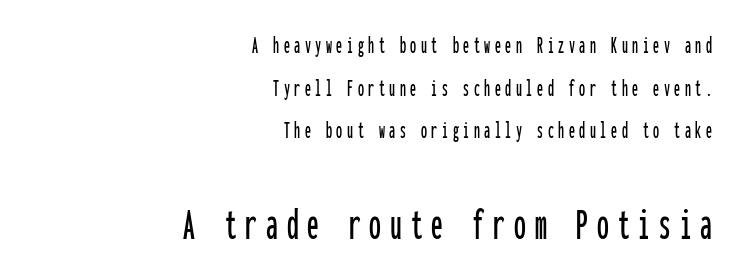
The image shows 47 px condensed sans-serif type, upright, monospaced; set right-aligned, line spacing 1.78x, not underlined; the second (bottom) block is 1.96x larger; low stroke contrast and a medium x-height.
